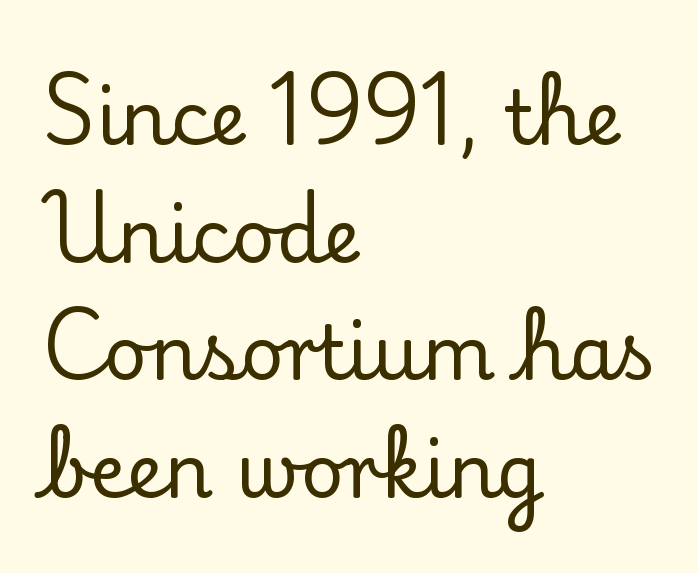
Q: Is the text italic (slanted)? A: No, it is upright.
Q: Is the typeface a serif or a sans-serif typeface? A: Serif.
Q: Is the text underlined? A: No.
Q: How is the paragraph aligned? A: Left-aligned.
Q: Is the spacing between letters normal or unusually wide? A: Normal.
Q: Is the spacing between lines tight, normal or loose? A: Normal.
Q: Width (condensed, normal, or wide)? A: Normal.
Q: Stroke contrast? A: Low.
Q: x-height? A: Small.
Q: Monospaced? A: No.
